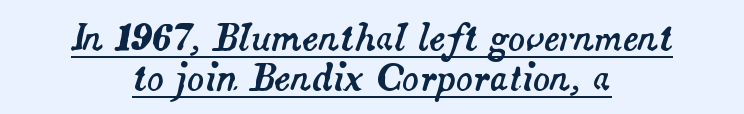
Q: Is the text italic (slanted)? A: Yes, it leans right by about 14 degrees.
Q: Is the text underlined? A: Yes.
Q: How is the paragraph aligned? A: Centered.
Q: Is the spacing between letters normal or unusually wide? A: Normal.
Q: Is the spacing between lines tight, normal or loose? A: Tight.
Q: Width (condensed, normal, or wide)? A: Normal.
Q: Stroke contrast? A: Medium.
Q: x-height? A: Small.
Q: Monospaced? A: No.
